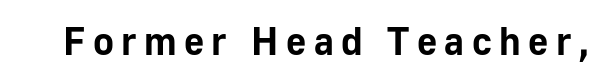
The image shows 39 px bold sans-serif type, upright; set not underlined; low stroke contrast and a medium x-height.
